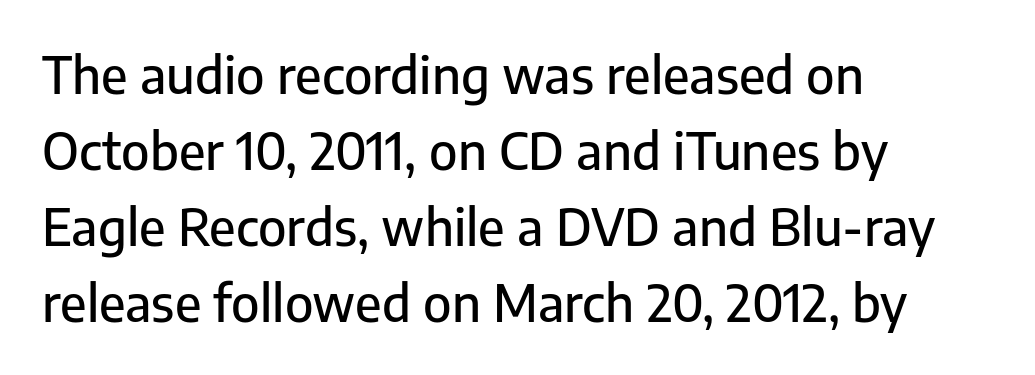
The image shows 50 px sans-serif type, upright; set left-aligned, normal line spacing (1.52x), normal letter spacing, not underlined; low stroke contrast and a medium x-height.
